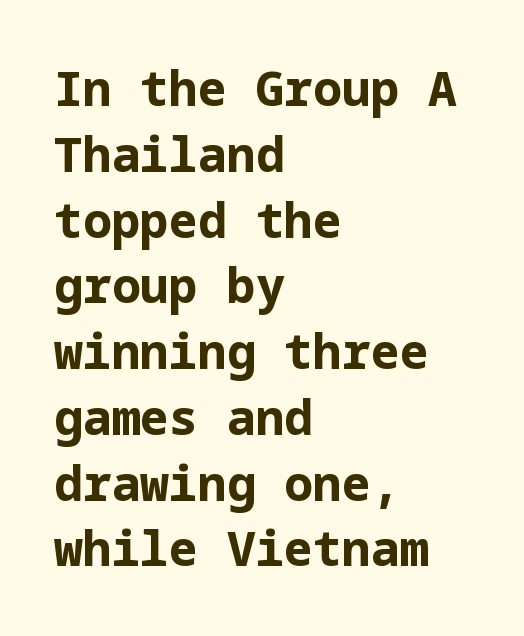
The image shows 48 px bold sans-serif type, upright; set left-aligned, normal line spacing (1.37x), normal letter spacing, not underlined; low stroke contrast and a medium x-height.
